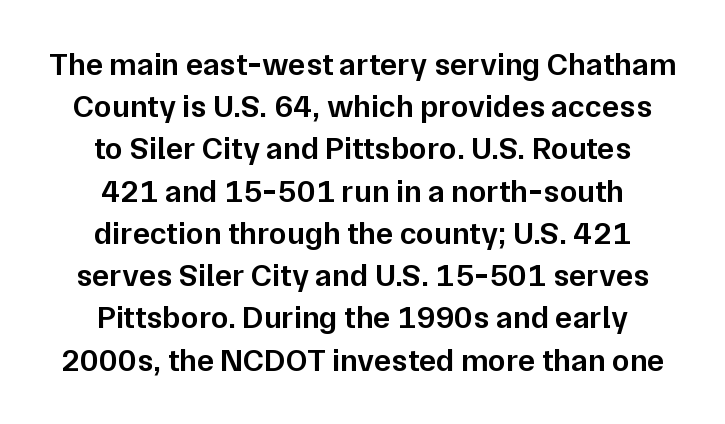
The image shows 32 px semibold sans-serif type, upright; set centered, normal line spacing (1.32x), normal letter spacing, not underlined; low stroke contrast and a medium x-height.
